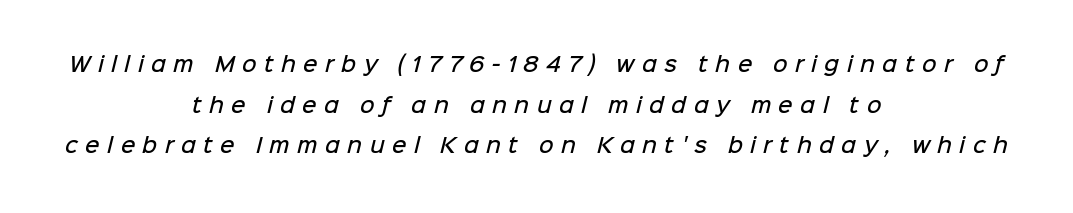
{"bold": "semi", "underline": "no", "align": "center", "line_spacing": "loose", "line_spacing_ratio": 2.03, "letter_spacing": "wide", "letter_spacing_em": 0.37, "glyph_px": 20}
